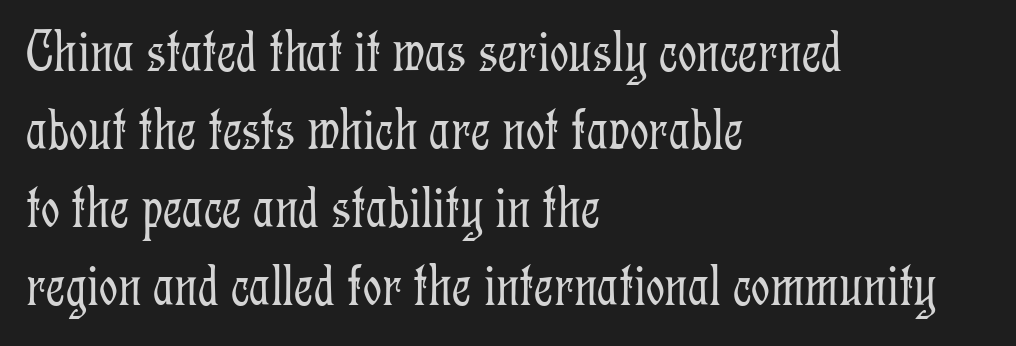
Q: Is the text bold? A: No.
Q: Is the text italic (slanted)? A: No, it is upright.
Q: Is the typeface a serif or a sans-serif typeface? A: Serif.
Q: Is the text underlined? A: No.
Q: How is the paragraph aligned? A: Left-aligned.
Q: Is the spacing between letters normal or unusually wide? A: Normal.
Q: Is the spacing between lines tight, normal or loose? A: Normal.
Q: Width (condensed, normal, or wide)? A: Condensed.
Q: Stroke contrast? A: Low.
Q: x-height? A: Medium.
Q: Monospaced? A: No.
